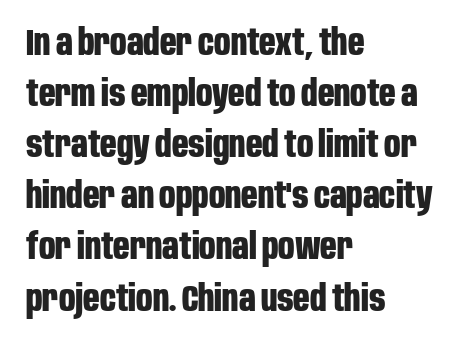
Q: Is the text bold? A: Yes.
Q: Is the text italic (slanted)? A: No, it is upright.
Q: Is the typeface a serif or a sans-serif typeface? A: Sans-serif.
Q: Is the text underlined? A: No.
Q: How is the paragraph aligned? A: Left-aligned.
Q: Is the spacing between letters normal or unusually wide? A: Normal.
Q: Is the spacing between lines tight, normal or loose? A: Normal.
Q: Width (condensed, normal, or wide)? A: Condensed.
Q: Stroke contrast? A: Low.
Q: x-height? A: Large.
Q: Monospaced? A: No.
